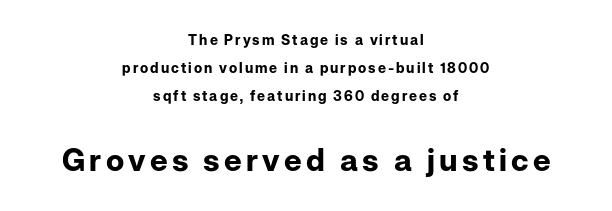
Q: Is the text bold? A: Yes.
Q: Is the text italic (slanted)? A: No, it is upright.
Q: Is the typeface a serif or a sans-serif typeface? A: Sans-serif.
Q: Is the text underlined? A: No.
Q: How is the paragraph aligned? A: Centered.
Q: Is the spacing between lines tight, normal or loose? A: Loose.
Q: Which block of text is set in a larger size, the first (top) or the second (bottom)? A: The second (bottom) one.
Q: Width (condensed, normal, or wide)? A: Normal.
Q: Stroke contrast? A: Low.
Q: x-height? A: Medium.
Q: Monospaced? A: No.
